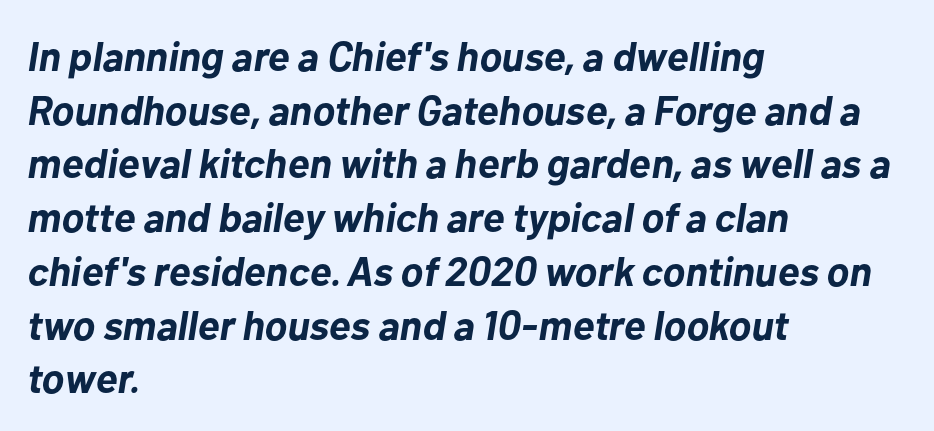
These lines stack with their left ends in a neat column. The characters look thick and weighty, a clear bold. Inter-character spacing is left at the font's built-in metrics. Regarding leading, the lines here are spaced in the standard way.
